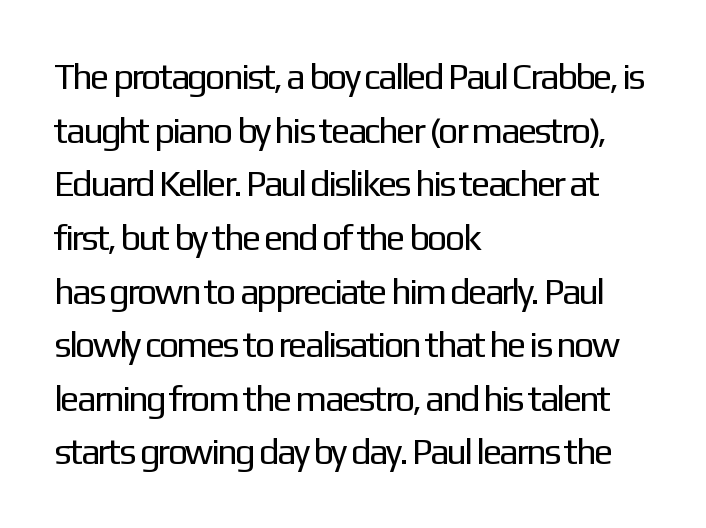
Q: Is the text bold? A: No.
Q: Is the text italic (slanted)? A: No, it is upright.
Q: Is the typeface a serif or a sans-serif typeface? A: Sans-serif.
Q: Is the text underlined? A: No.
Q: How is the paragraph aligned? A: Left-aligned.
Q: Is the spacing between letters normal or unusually wide? A: Normal.
Q: Is the spacing between lines tight, normal or loose? A: Normal.
Q: Width (condensed, normal, or wide)? A: Normal.
Q: Stroke contrast? A: Low.
Q: x-height? A: Medium.
Q: Monospaced? A: No.
